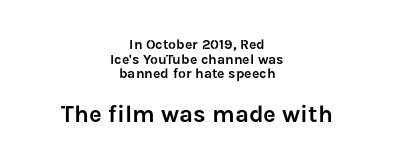
The image shows 24 px text type, upright; set centered, tight line spacing (1.04x), normal letter spacing, not underlined; the second (bottom) block is 1.71x larger.
